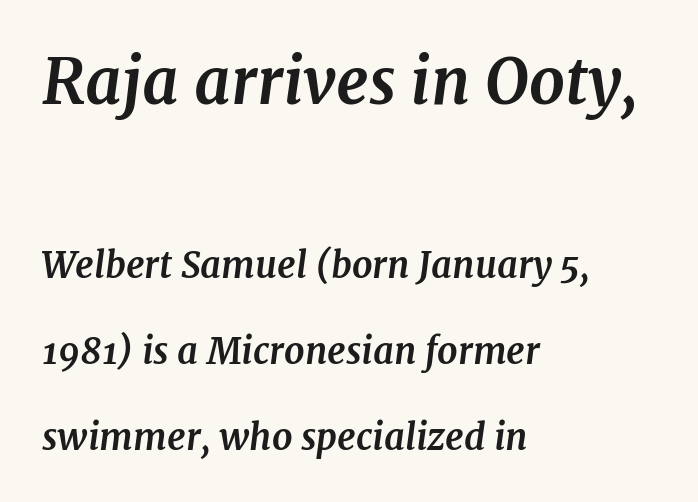
How are the letters spaced? Ordinarily, with no added tracking. The space directly below the letters is spotless. Tall strokes in this sample are angled rather than plumb. Is this a fixed-width face? No — the glyphs have proportional, varying widths.
